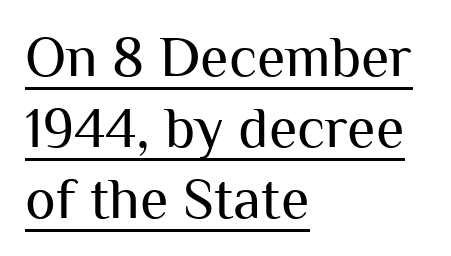
{"serif": "no", "italic": "no", "bold": "no", "weight": "regular", "width": "normal", "stroke_contrast": "medium", "x_height": "medium", "monospaced": "no", "underline": "yes", "align": "left", "line_spacing_ratio": 1.22, "letter_spacing": "normal", "letter_spacing_em": 0.0, "glyph_px": 58}
